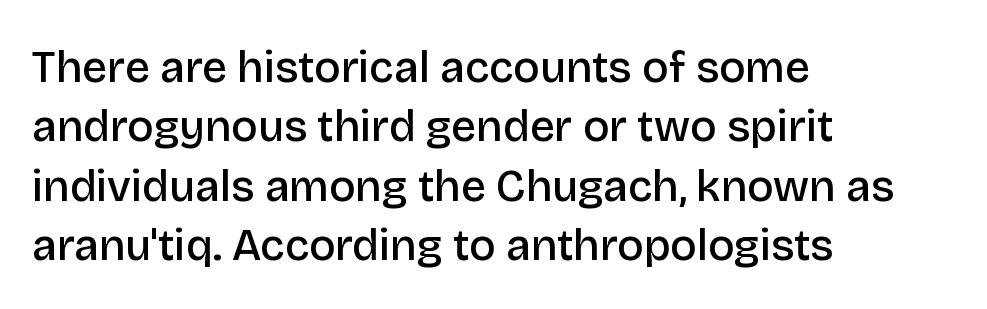
Q: Is the text bold? A: Semi-bold.
Q: Is the text italic (slanted)? A: No, it is upright.
Q: Is the typeface a serif or a sans-serif typeface? A: Sans-serif.
Q: Is the text underlined? A: No.
Q: How is the paragraph aligned? A: Left-aligned.
Q: Is the spacing between letters normal or unusually wide? A: Normal.
Q: Is the spacing between lines tight, normal or loose? A: Normal.
Q: Width (condensed, normal, or wide)? A: Normal.
Q: Stroke contrast? A: Low.
Q: x-height? A: Large.
Q: Monospaced? A: No.
